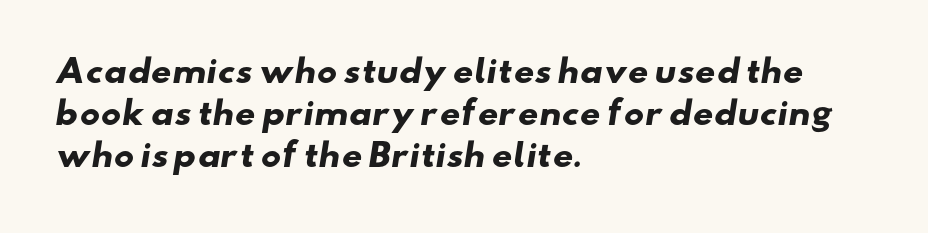
Which margin do the lines hug? The left one — the right edge is uneven. Words appear dense and cohesive because spacing is normal. One glance says typical: line gaps are just what's usual. The rendering uses natural spacing where letterforms have individual widths. Does the type have serifs? No, each stem ends abruptly. The rendering uses a bold face; every stroke is thick and dark.
